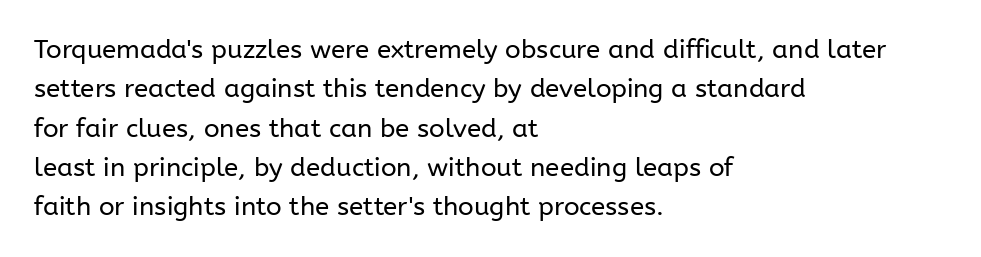
Q: Is the text bold? A: No.
Q: Is the text italic (slanted)? A: No, it is upright.
Q: Is the text underlined? A: No.
Q: How is the paragraph aligned? A: Left-aligned.
Q: Is the spacing between letters normal or unusually wide? A: Normal.
Q: Is the spacing between lines tight, normal or loose? A: Normal.
